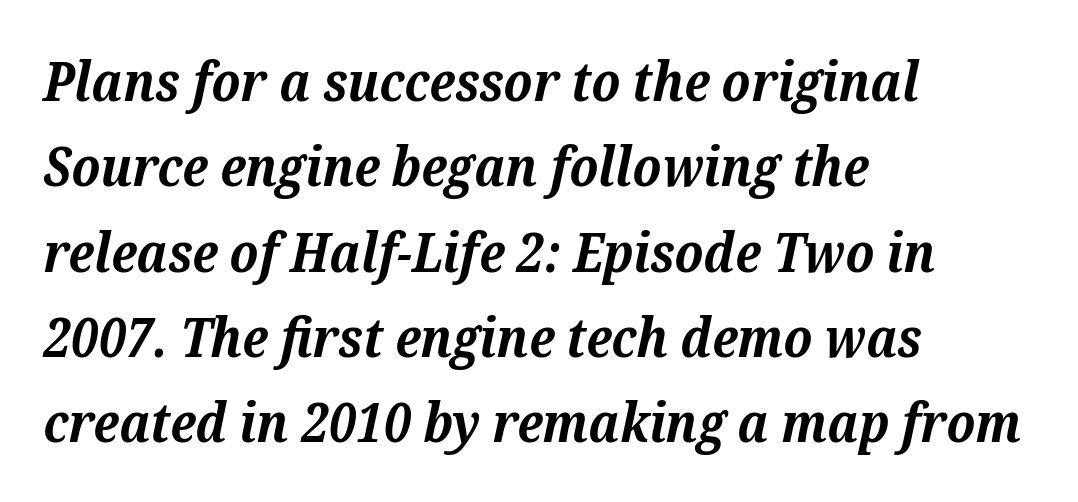
The glyphs look as if they've been sheared to an angle. A typesetter would call this proportional, since set widths differ per character. The lines in this sample share a left origin and differ only in where they stop. Regular leading. The text was rendered using a seriffed face with decorative stroke endings.
